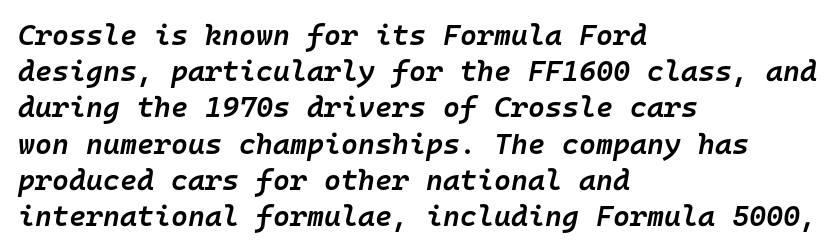
Q: Is the text bold? A: Semi-bold.
Q: Is the text italic (slanted)? A: Yes, it leans right by about 10 degrees.
Q: Is the text underlined? A: No.
Q: How is the paragraph aligned? A: Left-aligned.
Q: Is the spacing between letters normal or unusually wide? A: Normal.
Q: Is the spacing between lines tight, normal or loose? A: Normal.
Q: Width (condensed, normal, or wide)? A: Normal.
Q: Stroke contrast? A: Low.
Q: x-height? A: Medium.
Q: Monospaced? A: Yes.
